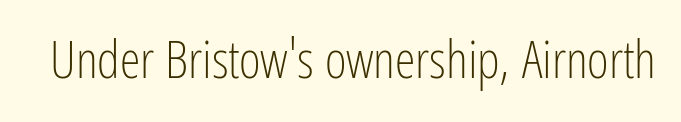
The strokes are not fattened; the text isn't bold. Letterform terminals end flat and unadorned throughout the passage. Just letters on the line, the space beneath them empty. The type sits square on the baseline with zero lean. Standard letterfit; no display-style spreading of the glyphs.
